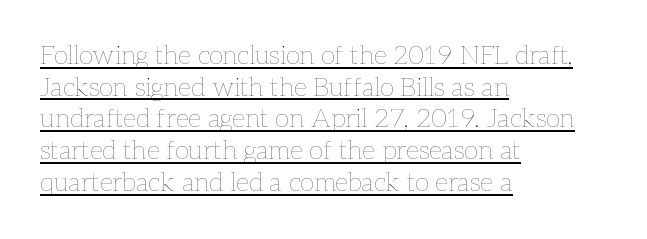
The image shows 26 px text type, upright; set left-aligned, line spacing 1.22x, normal letter spacing, underlined.
